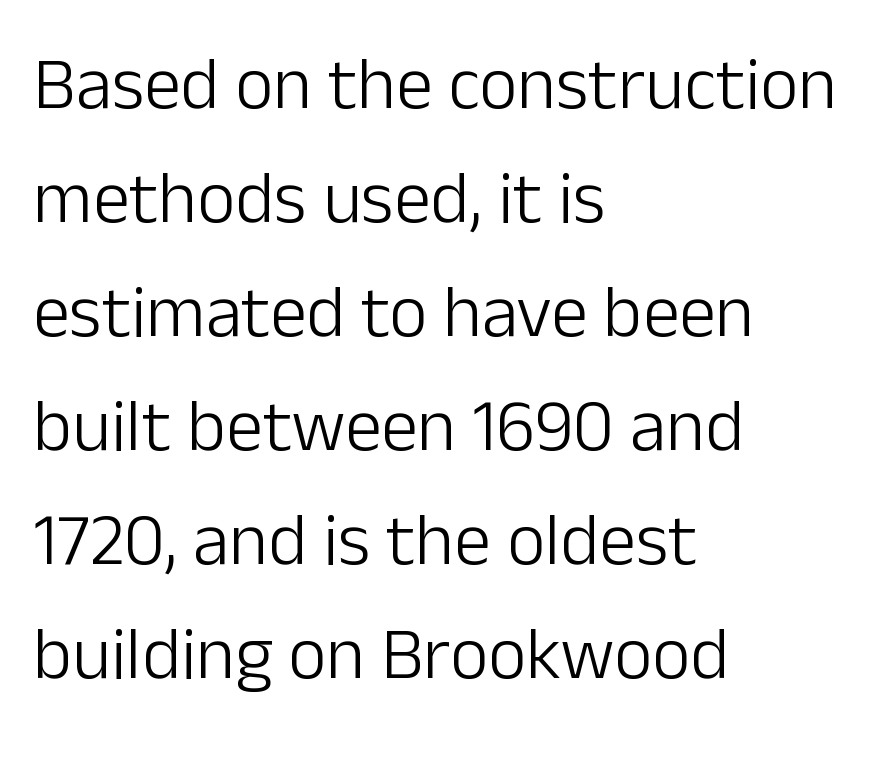
The image shows 74 px light sans-serif type, upright; set left-aligned, normal line spacing (1.54x), normal letter spacing, not underlined; low stroke contrast and a medium x-height.
